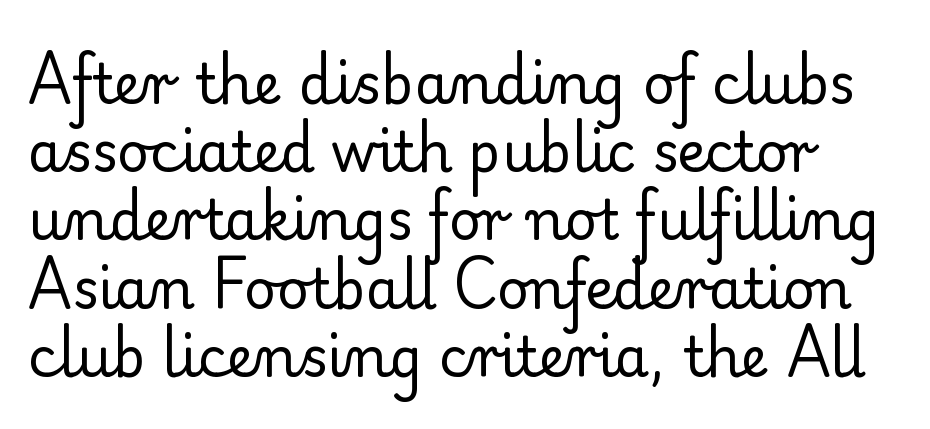
Weight class: somewhere from thin through regular. The letters advance in unequal steps, a hallmark of proportional type. A typesetter would label this face a serif. Plain, unruled lines of type. Honestly, the letter spacing is just normal — you wouldn't notice it. The lettering stays uniformly vertical, giving the passage a roman look.
